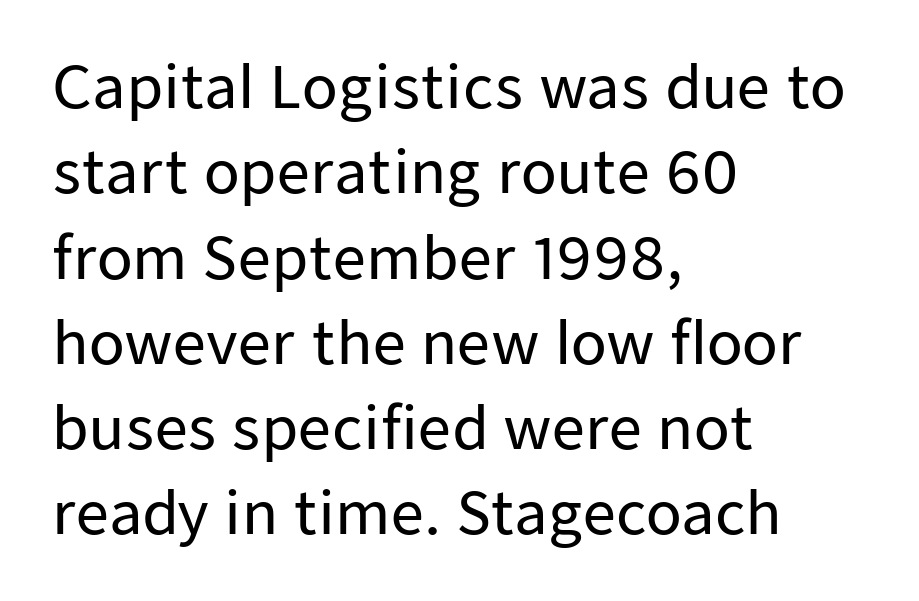
Q: Is the text italic (slanted)? A: No, it is upright.
Q: Is the typeface a serif or a sans-serif typeface? A: Sans-serif.
Q: Is the text underlined? A: No.
Q: How is the paragraph aligned? A: Left-aligned.
Q: Is the spacing between letters normal or unusually wide? A: Normal.
Q: Is the spacing between lines tight, normal or loose? A: Normal.
Q: Width (condensed, normal, or wide)? A: Normal.
Q: Stroke contrast? A: Low.
Q: x-height? A: Medium.
Q: Monospaced? A: No.
